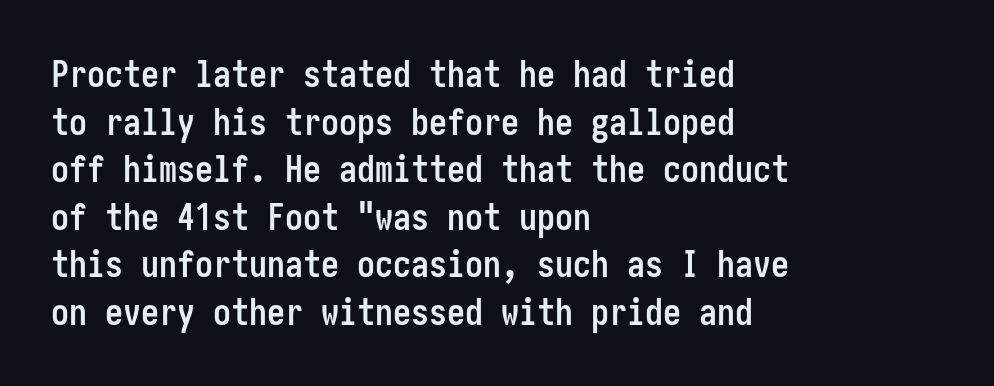
Q: Is the text bold? A: Yes.
Q: Is the text italic (slanted)? A: No, it is upright.
Q: Is the typeface a serif or a sans-serif typeface? A: Sans-serif.
Q: Is the text underlined? A: No.
Q: How is the paragraph aligned? A: Left-aligned.
Q: Is the spacing between letters normal or unusually wide? A: Normal.
Q: Is the spacing between lines tight, normal or loose? A: Normal.
Q: Width (condensed, normal, or wide)? A: Condensed.
Q: Stroke contrast? A: Low.
Q: x-height? A: Medium.
